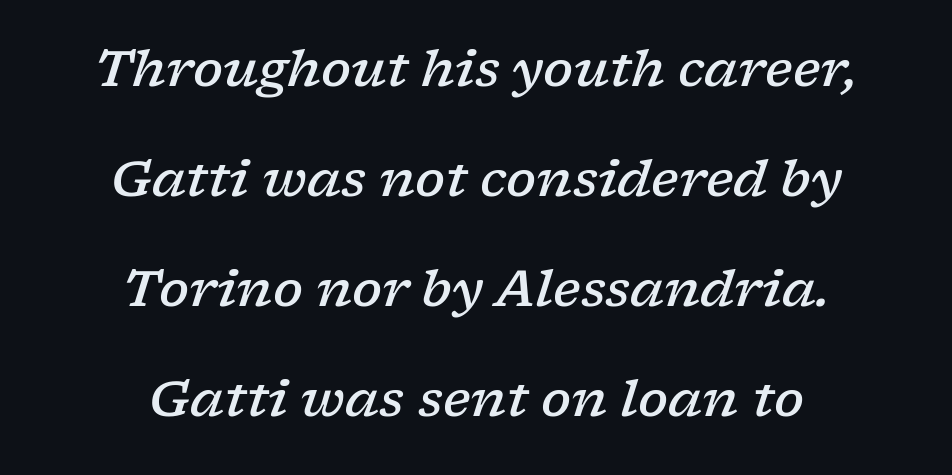
Q: Is the text bold? A: Semi-bold.
Q: Is the text italic (slanted)? A: Yes, it leans right by about 17 degrees.
Q: Is the typeface a serif or a sans-serif typeface? A: Serif.
Q: Is the text underlined? A: No.
Q: How is the paragraph aligned? A: Centered.
Q: Is the spacing between letters normal or unusually wide? A: Normal.
Q: Is the spacing between lines tight, normal or loose? A: Loose.
Q: Width (condensed, normal, or wide)? A: Wide.
Q: Stroke contrast? A: Low.
Q: x-height? A: Medium.
Q: Monospaced? A: No.
